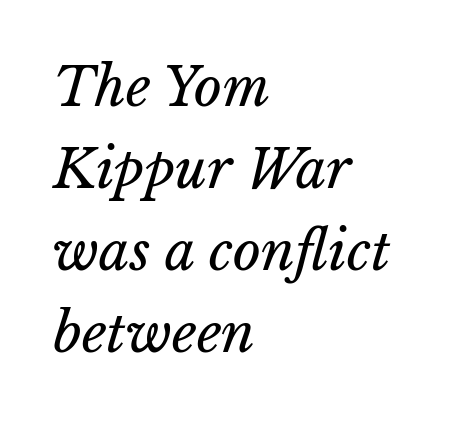
{"bold": "no", "weight": "regular", "width": "normal", "stroke_contrast": "low", "x_height": "medium", "monospaced": "no", "underline": "no", "align": "left", "line_spacing": "normal", "line_spacing_ratio": 1.52, "letter_spacing": "normal", "letter_spacing_em": 0.0, "glyph_px": 54}
